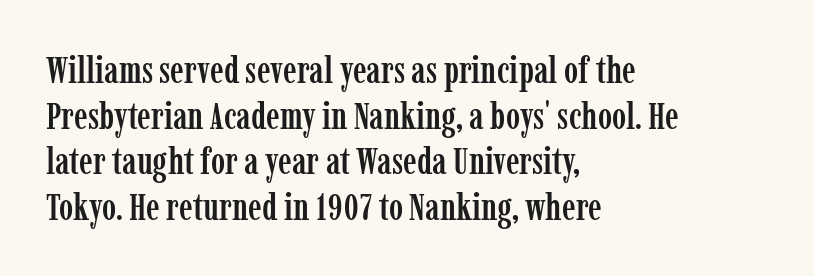
A typesetter would label this face a serif. How are the letters spaced? Ordinarily, with no added tracking. The lettering holds an erect, upright posture throughout. Only glyphs here, with clear space below each row.
